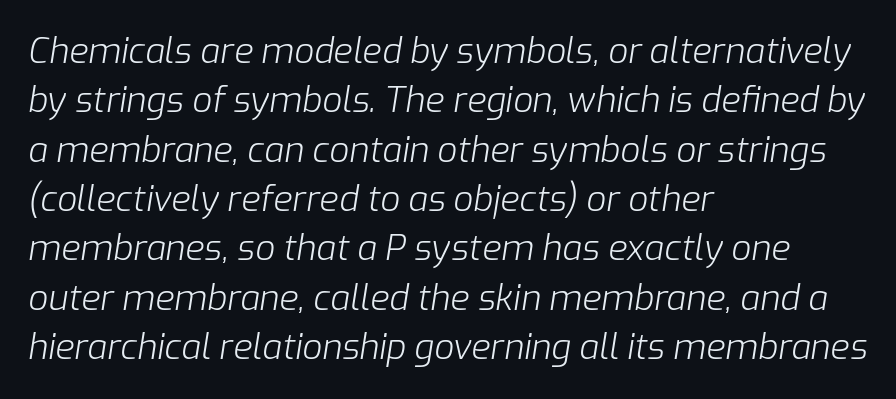
{"italic": "yes", "lean": "right", "slant_degrees": 9, "bold": "no", "weight": "light", "width": "normal", "stroke_contrast": "low", "x_height": "medium", "monospaced": "no", "underline": "no", "align": "left", "line_spacing": "normal", "line_spacing_ratio": 1.41, "letter_spacing": "normal", "letter_spacing_em": 0.0, "glyph_px": 35}
